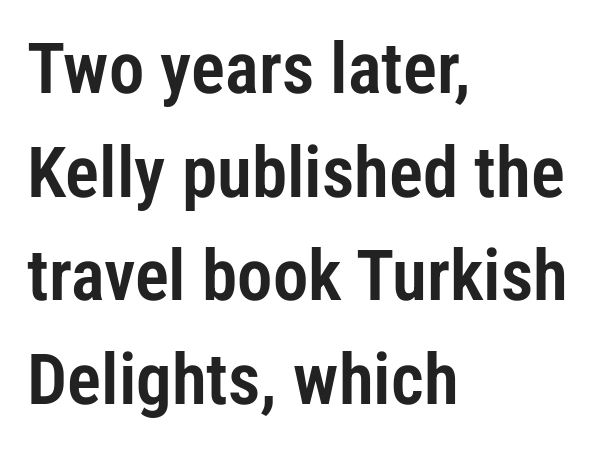
Is the block centered? No — it sits flush against the left margin. Standard letterfit; no display-style spreading of the glyphs. The foot of each line stays bare and open. A typesetter would call this proportional, since set widths differ per character. Each new line begins a customary step beneath the previous one.
